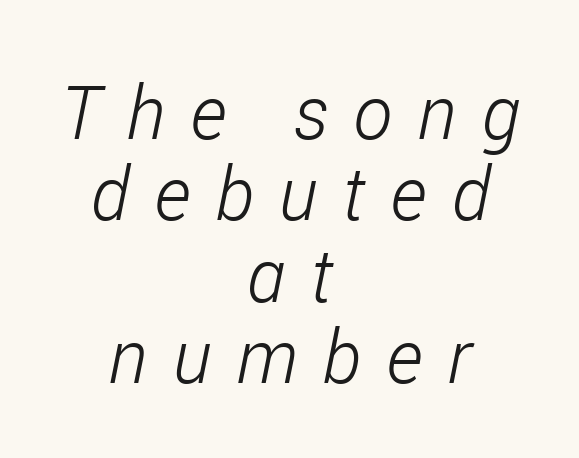
{"italic": "yes", "lean": "right", "slant_degrees": 11, "bold": "no", "weight": "light", "width": "condensed", "stroke_contrast": "low", "x_height": "medium", "monospaced": "no", "underline": "no", "align": "center", "line_spacing": "tight", "line_spacing_ratio": 1.1, "letter_spacing": "wide", "letter_spacing_em": 0.34, "glyph_px": 74}
